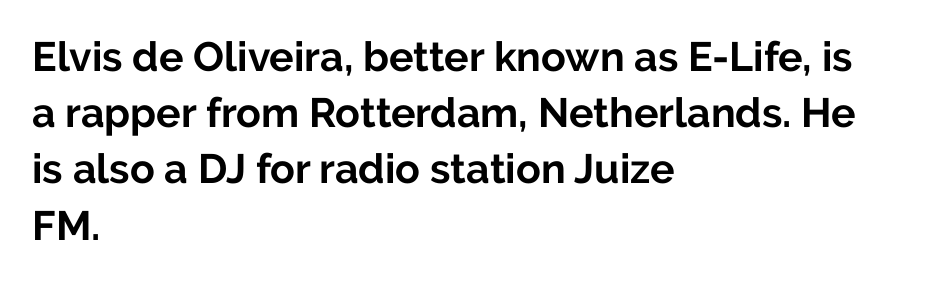
Q: Is the text bold? A: Yes.
Q: Is the text italic (slanted)? A: No, it is upright.
Q: Is the typeface a serif or a sans-serif typeface? A: Sans-serif.
Q: Is the text underlined? A: No.
Q: How is the paragraph aligned? A: Left-aligned.
Q: Is the spacing between letters normal or unusually wide? A: Normal.
Q: Is the spacing between lines tight, normal or loose? A: Normal.
Q: Width (condensed, normal, or wide)? A: Normal.
Q: Stroke contrast? A: Low.
Q: x-height? A: Medium.
Q: Monospaced? A: No.
